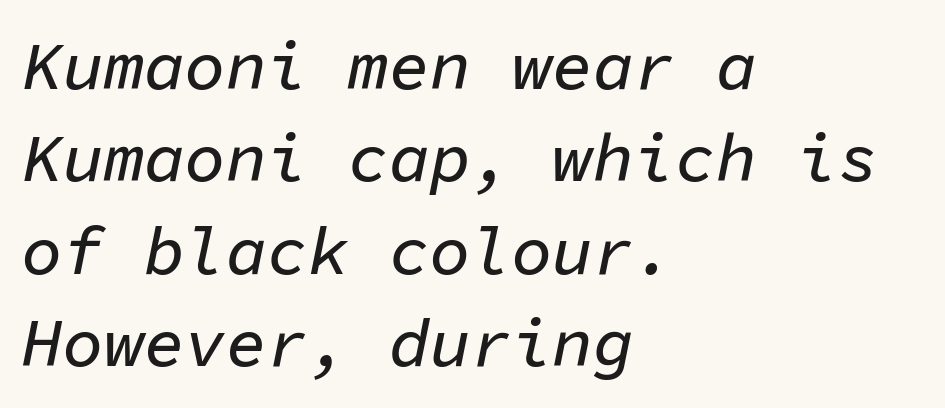
Q: Is the text italic (slanted)? A: Yes, it leans right by about 11 degrees.
Q: Is the text underlined? A: No.
Q: How is the paragraph aligned? A: Left-aligned.
Q: Is the spacing between letters normal or unusually wide? A: Normal.
Q: Is the spacing between lines tight, normal or loose? A: Normal.
Q: Width (condensed, normal, or wide)? A: Normal.
Q: Stroke contrast? A: Low.
Q: x-height? A: Medium.
Q: Monospaced? A: Yes.
